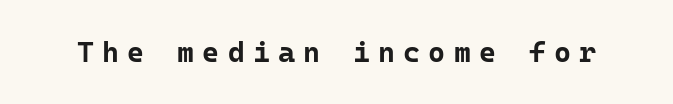
Q: Is the text bold? A: Yes.
Q: Is the text italic (slanted)? A: No, it is upright.
Q: Is the typeface a serif or a sans-serif typeface? A: Sans-serif.
Q: Is the text underlined? A: No.
Q: Is the spacing between letters normal or unusually wide? A: Unusually wide.
Q: Width (condensed, normal, or wide)? A: Normal.
Q: Stroke contrast? A: Low.
Q: x-height? A: Medium.
Q: Monospaced? A: Yes.
